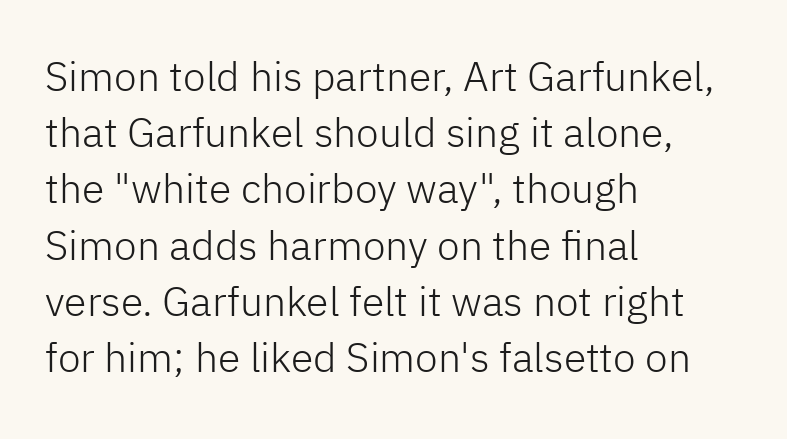
Q: Is the text bold? A: No.
Q: Is the text italic (slanted)? A: No, it is upright.
Q: Is the typeface a serif or a sans-serif typeface? A: Sans-serif.
Q: Is the text underlined? A: No.
Q: How is the paragraph aligned? A: Left-aligned.
Q: Is the spacing between letters normal or unusually wide? A: Normal.
Q: Is the spacing between lines tight, normal or loose? A: Normal.
Q: Width (condensed, normal, or wide)? A: Normal.
Q: Stroke contrast? A: Low.
Q: x-height? A: Medium.
Q: Monospaced? A: No.
